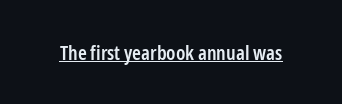
{"italic": "no", "bold": "semi", "underline": "yes", "letter_spacing": "normal", "letter_spacing_em": 0.0, "glyph_px": 20}
